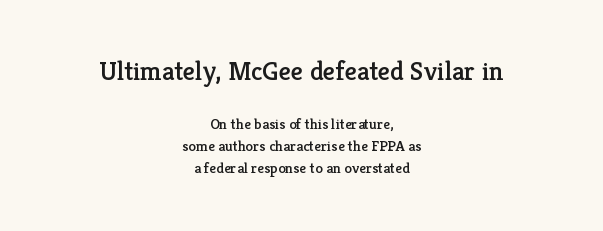
Every stem runs plumb, perpendicular to the baseline. The foot of each line stays bare and open. Tracking value appears to be zero — textbook default spacing. This sample keeps an unexceptional amount of space between lines. The text block is weighted toward neither margin, spreading evenly from the middle. Compare the two chunks: the upper has the greater cap height.
